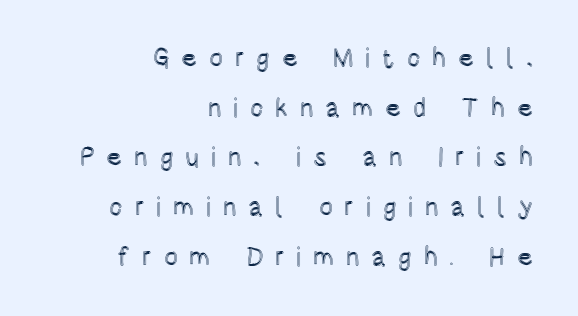
{"italic": "no", "underline": "no", "align": "right", "line_spacing": "loose", "line_spacing_ratio": 1.91, "letter_spacing": "wide", "letter_spacing_em": 0.45, "glyph_px": 26}
